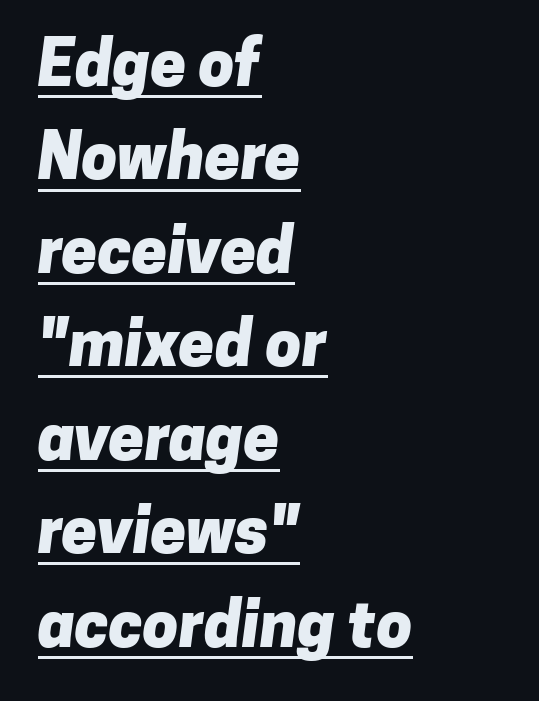
Q: Is the text bold? A: Yes.
Q: Is the typeface a serif or a sans-serif typeface? A: Sans-serif.
Q: Is the text underlined? A: Yes.
Q: How is the paragraph aligned? A: Left-aligned.
Q: Is the spacing between letters normal or unusually wide? A: Normal.
Q: Is the spacing between lines tight, normal or loose? A: Normal.
Q: Width (condensed, normal, or wide)? A: Normal.
Q: Stroke contrast? A: Low.
Q: x-height? A: Medium.
Q: Monospaced? A: No.
